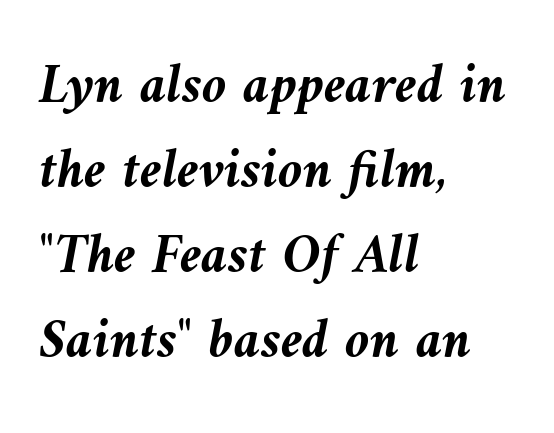
The specimen reads as italic at a glance. Does extra space separate the letters? No, they use regular spacing. The gap between lines stays unmarked. The passage shown is typed in a proportional face where columns would drift. Is there much room between lines? A standard amount, neither cramped nor airy.
